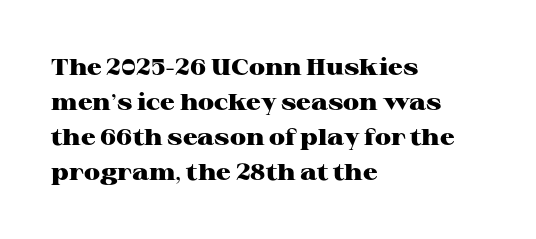
{"italic": "no", "bold": "yes", "underline": "no", "align": "left", "line_spacing": "normal", "line_spacing_ratio": 1.52, "letter_spacing": "normal", "letter_spacing_em": 0.0, "glyph_px": 23}
